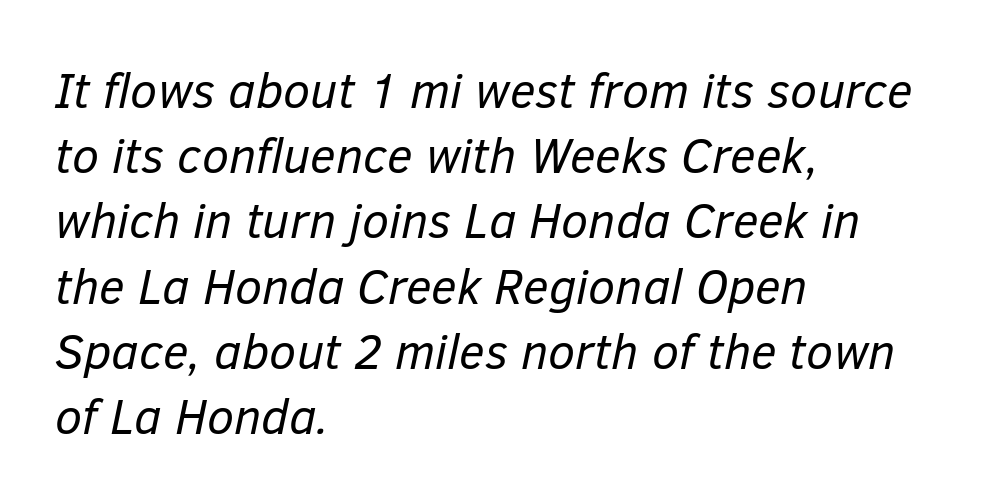
The image shows 49 px regular-weight type, italic (leaning right); set left-aligned, normal line spacing (1.33x), normal letter spacing, not underlined; low stroke contrast and a medium x-height.
